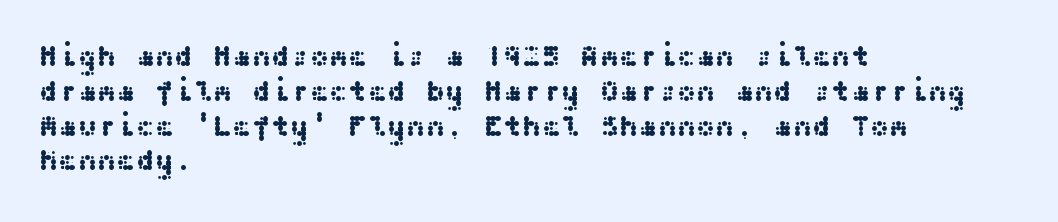
{"serif": "no", "italic": "no", "width": "wide", "stroke_contrast": "medium", "x_height": "medium", "underline": "no", "align": "left", "line_spacing_ratio": 1.2, "letter_spacing": "normal", "letter_spacing_em": 0.0, "glyph_px": 29}
